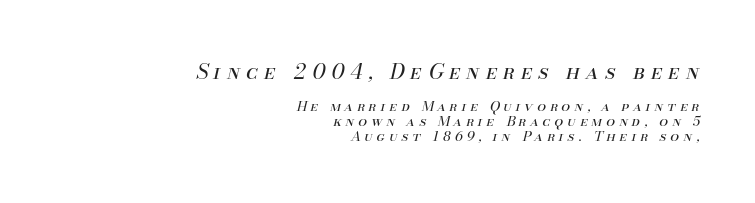
{"italic": "yes", "lean": "right", "slant_degrees": 13, "bold": "no", "underline": "no", "align": "right", "line_spacing": "tight", "line_spacing_ratio": 1.09, "letter_spacing": "wide", "letter_spacing_em": 0.29, "larger_block": "first", "size_ratio": 1.5, "glyph_px": 21}
